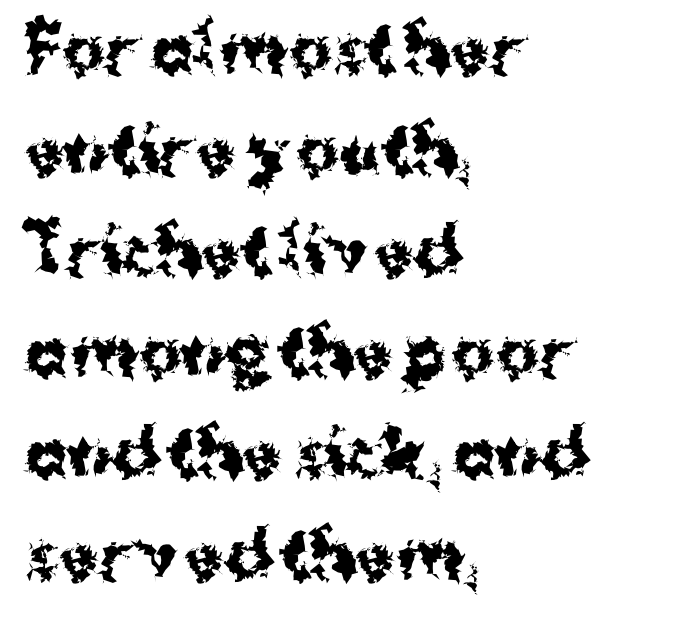
The image shows 64 px bold sans-serif type, upright; set left-aligned, normal line spacing (1.58x), normal letter spacing, not underlined; medium stroke contrast and a medium x-height.
